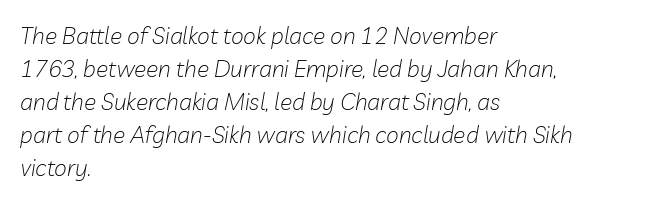
Q: Is the text bold? A: No.
Q: Is the text italic (slanted)? A: Yes, it leans right by about 10 degrees.
Q: Is the text underlined? A: No.
Q: How is the paragraph aligned? A: Left-aligned.
Q: Is the spacing between letters normal or unusually wide? A: Normal.
Q: Is the spacing between lines tight, normal or loose? A: Normal.
